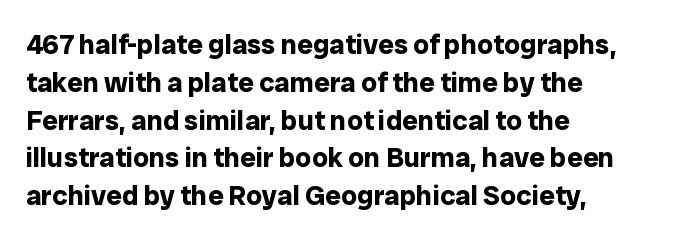
Line beginnings align vertically; line endings do not. You'd pick this weight for a headline — it's a proper bold. There is no visible air inserted between adjacent glyphs. Each row of text sits above clean, open space. The glyphs in this specimen are sans serif.
